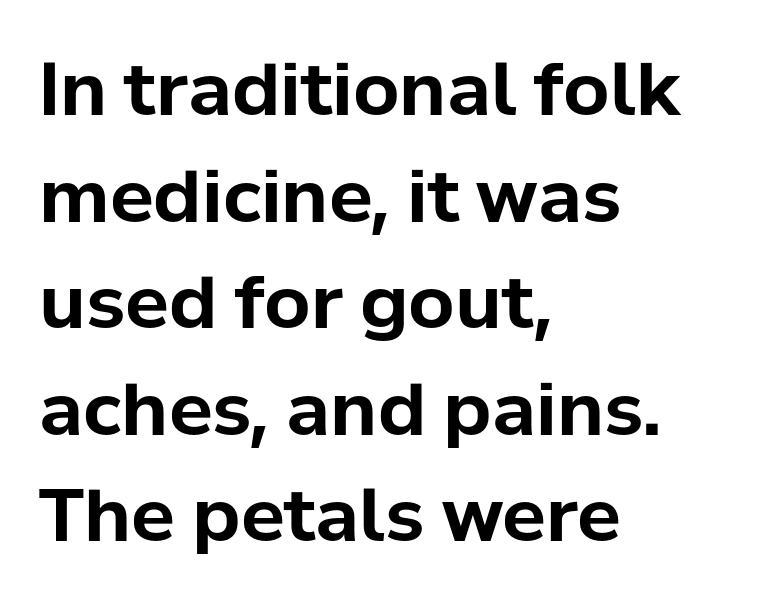
The image shows 73 px bold sans-serif type, upright; set left-aligned, normal line spacing (1.46x), normal letter spacing, not underlined; low stroke contrast and a medium x-height.
